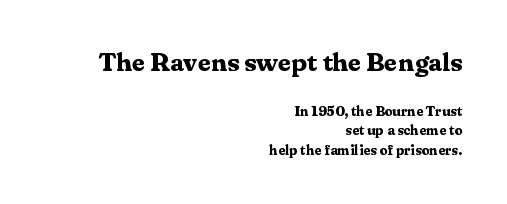
Glance below the letters and you will spot only blank space. Notice how descenders clear the ascenders below comfortably — that's standard leading. Each word holds together tightly as a unit, with standard inter-letter gaps. The setting favours the right margin, as signatures and pull-quotes sometimes do.
